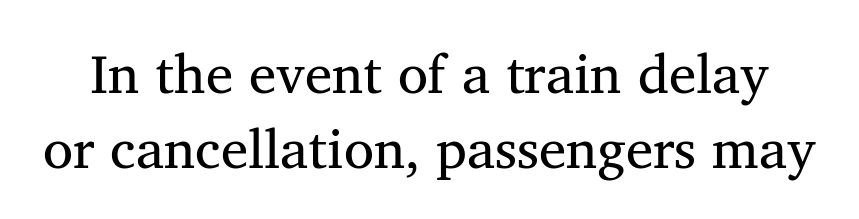
The image shows 55 px regular-weight serif type; set normal line spacing (1.37x), normal letter spacing, not underlined; medium stroke contrast and a medium x-height.
